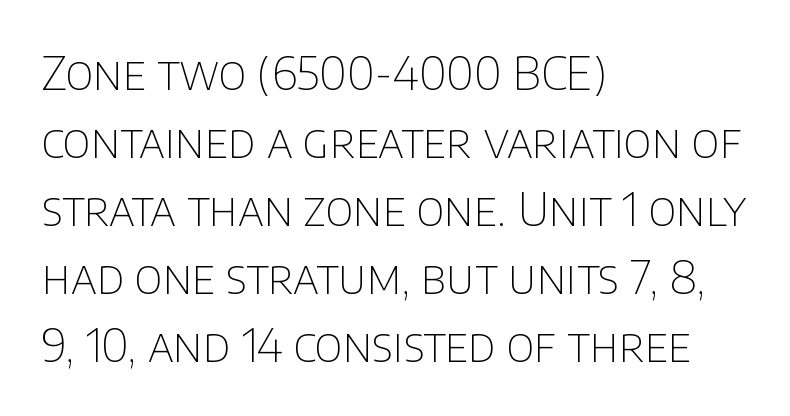
Q: Is the text bold? A: No.
Q: Is the text italic (slanted)? A: No, it is upright.
Q: Is the typeface a serif or a sans-serif typeface? A: Sans-serif.
Q: Is the text underlined? A: No.
Q: How is the paragraph aligned? A: Left-aligned.
Q: Is the spacing between letters normal or unusually wide? A: Normal.
Q: Is the spacing between lines tight, normal or loose? A: Normal.
Q: Width (condensed, normal, or wide)? A: Normal.
Q: Stroke contrast? A: Low.
Q: x-height? A: Large.
Q: Monospaced? A: No.
